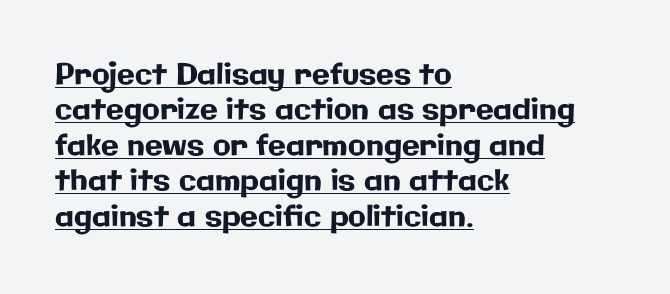
The image shows 29 px sans-serif type, upright; set left-aligned, line spacing 1.22x, normal letter spacing, underlined; low stroke contrast and a medium x-height.
